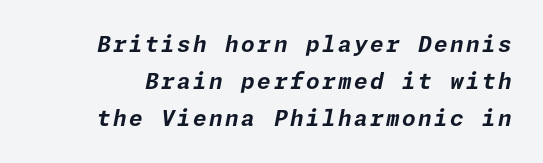
Each row of text sits above clean, open space. Italic: yes, the glyphs are oblique. The typesetting leans heavy: a genuine bold. The passage shown stacks its lines at a standard gap.
